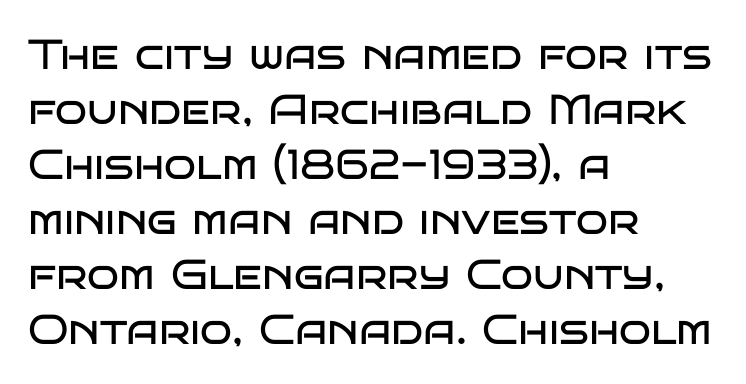
Casual observation: everything's shoved over to the left. Each letter keeps its own natural width here, so spacing adapts to shape. Standard letterfit; no display-style spreading of the glyphs. When letters stand straight like this, we call the style roman or upright. The typeface chosen for these lines omits serifs. Counters stay open thanks to moderate or lighter strokes.
